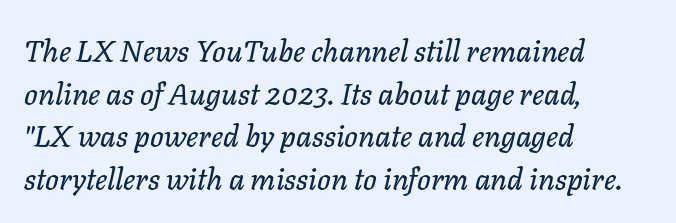
The image shows 30 px text type, italic (leaning right); set left-aligned, normal line spacing (1.42x), normal letter spacing, not underlined; low stroke contrast and a medium x-height.
